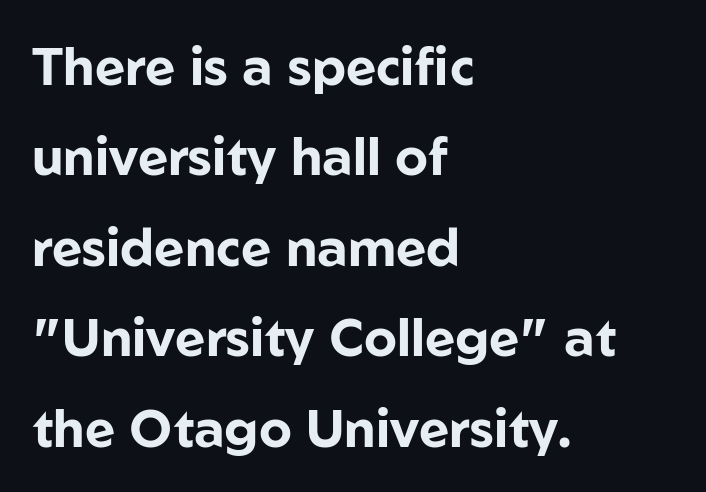
The image shows 52 px bold sans-serif type, upright; set left-aligned, line spacing 1.74x, normal letter spacing, not underlined; low stroke contrast and a medium x-height.
